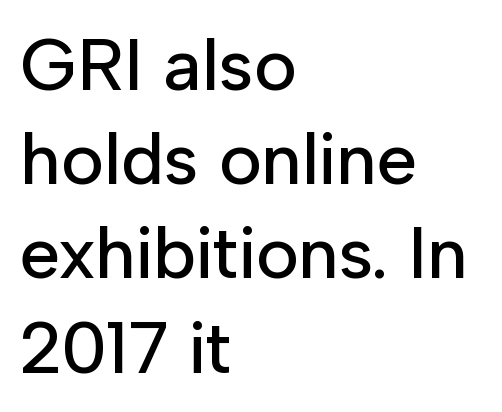
{"serif": "no", "italic": "no", "width": "normal", "stroke_contrast": "low", "x_height": "medium", "monospaced": "no", "underline": "no", "align": "left", "line_spacing": "normal", "line_spacing_ratio": 1.29, "letter_spacing": "normal", "letter_spacing_em": 0.0, "glyph_px": 73}
